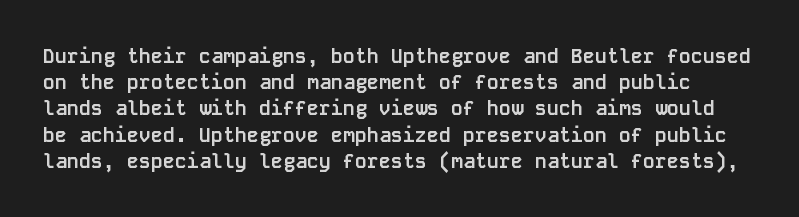
The glyphs are unaccompanied by any horizontal stroke below them. Every stem runs plumb, perpendicular to the baseline. Leading: standard. Between one letter and the next there's only the usual sliver of space.
